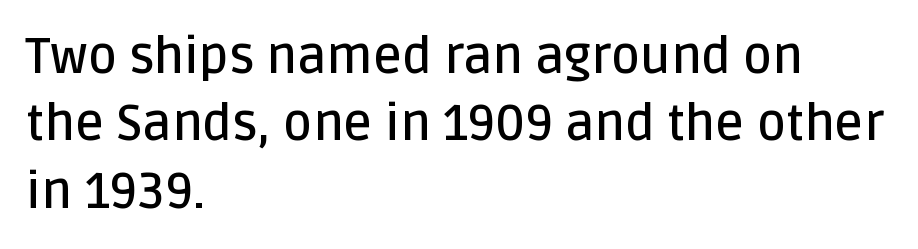
{"serif": "no", "italic": "no", "bold": "semi", "weight": "semibold", "width": "normal", "stroke_contrast": "low", "x_height": "large", "monospaced": "no", "underline": "no", "align": "left", "line_spacing": "normal", "line_spacing_ratio": 1.35, "letter_spacing": "normal", "letter_spacing_em": 0.0, "glyph_px": 50}
